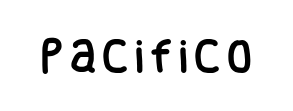
Descenders are the only things crossing below the line. A typesetter would label this face a sans. These lines are rendered in a variable-pitch font. Notice how the stems are strictly vertical — no italics here.
